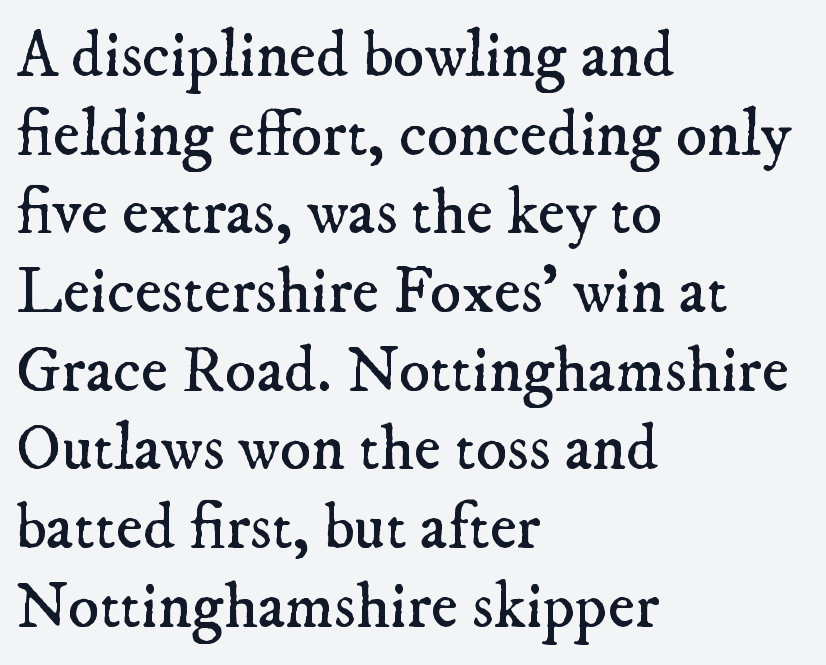
Q: Is the text bold? A: No.
Q: Is the typeface a serif or a sans-serif typeface? A: Serif.
Q: Is the text underlined? A: No.
Q: How is the paragraph aligned? A: Left-aligned.
Q: Is the spacing between letters normal or unusually wide? A: Normal.
Q: Width (condensed, normal, or wide)? A: Normal.
Q: Stroke contrast? A: Low.
Q: x-height? A: Small.
Q: Monospaced? A: No.
